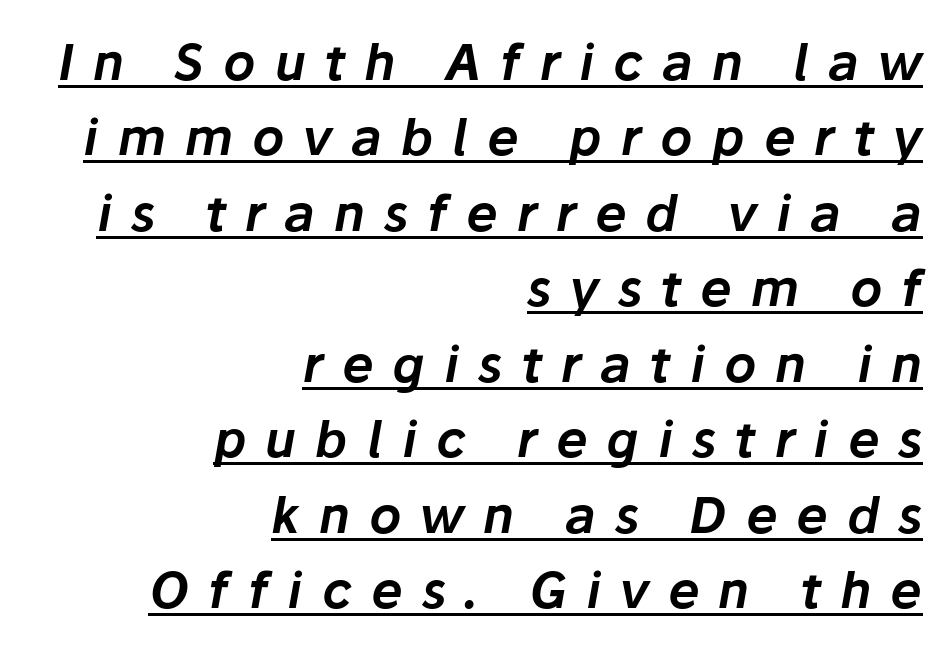
Q: Is the text italic (slanted)? A: Yes, it leans right by about 10 degrees.
Q: Is the text underlined? A: Yes.
Q: How is the paragraph aligned? A: Right-aligned.
Q: Is the spacing between letters normal or unusually wide? A: Unusually wide.
Q: Is the spacing between lines tight, normal or loose? A: Normal.
Q: Width (condensed, normal, or wide)? A: Normal.
Q: Stroke contrast? A: Low.
Q: x-height? A: Medium.
Q: Monospaced? A: No.
